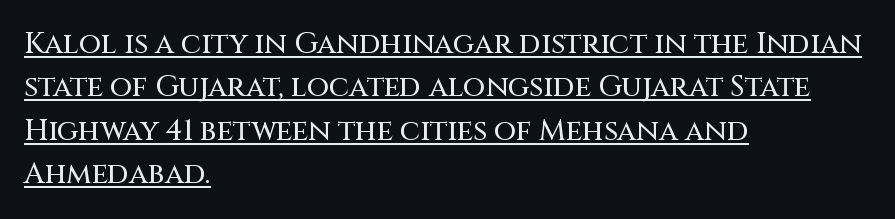
Q: Is the text italic (slanted)? A: No, it is upright.
Q: Is the typeface a serif or a sans-serif typeface? A: Sans-serif.
Q: Is the text underlined? A: Yes.
Q: How is the paragraph aligned? A: Left-aligned.
Q: Is the spacing between letters normal or unusually wide? A: Normal.
Q: Is the spacing between lines tight, normal or loose? A: Normal.
Q: Width (condensed, normal, or wide)? A: Normal.
Q: Stroke contrast? A: Medium.
Q: x-height? A: Large.
Q: Monospaced? A: No.
